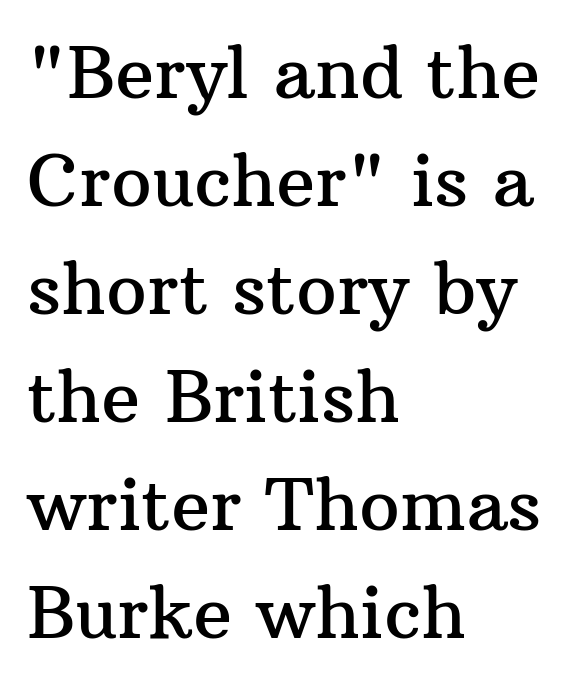
Q: Is the text italic (slanted)? A: No, it is upright.
Q: Is the typeface a serif or a sans-serif typeface? A: Serif.
Q: Is the text underlined? A: No.
Q: How is the paragraph aligned? A: Left-aligned.
Q: Is the spacing between letters normal or unusually wide? A: Normal.
Q: Is the spacing between lines tight, normal or loose? A: Normal.
Q: Width (condensed, normal, or wide)? A: Normal.
Q: Stroke contrast? A: Medium.
Q: x-height? A: Medium.
Q: Monospaced? A: No.
